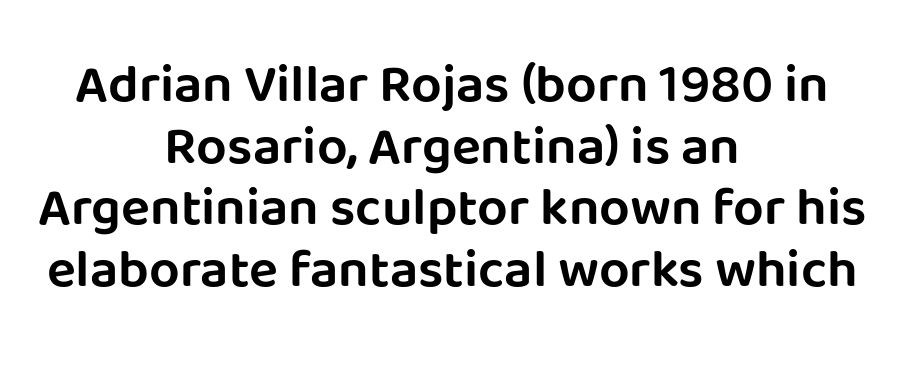
Q: Is the text italic (slanted)? A: No, it is upright.
Q: Is the typeface a serif or a sans-serif typeface? A: Sans-serif.
Q: Is the text underlined? A: No.
Q: How is the paragraph aligned? A: Centered.
Q: Is the spacing between letters normal or unusually wide? A: Normal.
Q: Is the spacing between lines tight, normal or loose? A: Tight.
Q: Width (condensed, normal, or wide)? A: Normal.
Q: Stroke contrast? A: Low.
Q: x-height? A: Large.
Q: Monospaced? A: No.
